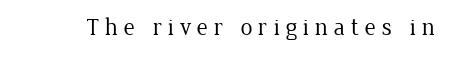
The passage shown is not bold in any degree. The tracking jumps out immediately: characters are airy and widely separated. The typography opts for an upright posture over an oblique one. Beneath every word, the page is bare.
